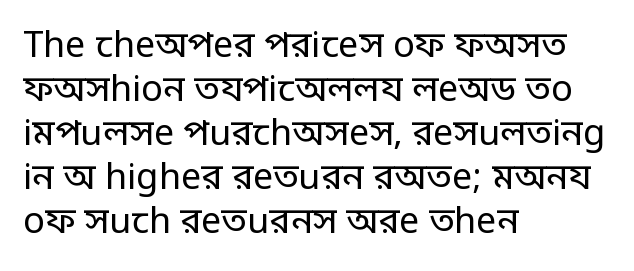
Quick note: not italic, upright. A student would call this left alignment; a typographer would say flush left, rag right. You could not count columns in this text — the font is proportionally spaced. Font category for this specimen: sans-serif.
